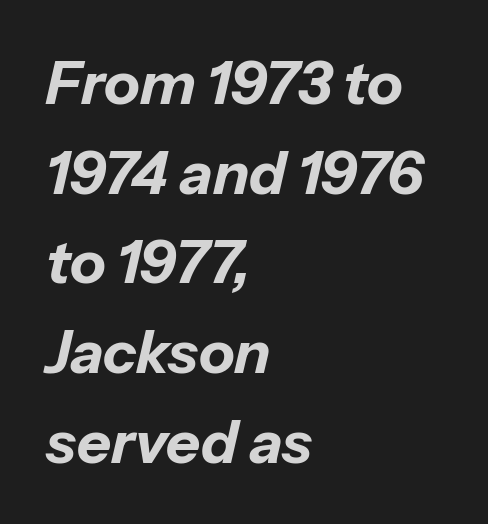
The image shows 59 px bold type, italic (leaning right); set left-aligned, normal line spacing (1.52x), normal letter spacing, not underlined; low stroke contrast and a medium x-height.
